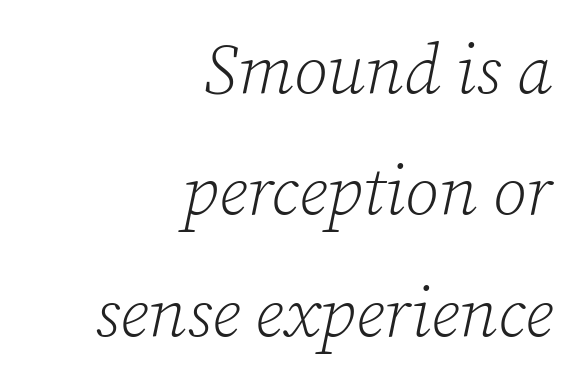
The image shows 69 px light serif type, italic (leaning right); set right-aligned, line spacing 1.76x, normal letter spacing, not underlined; low stroke contrast and a medium x-height.
